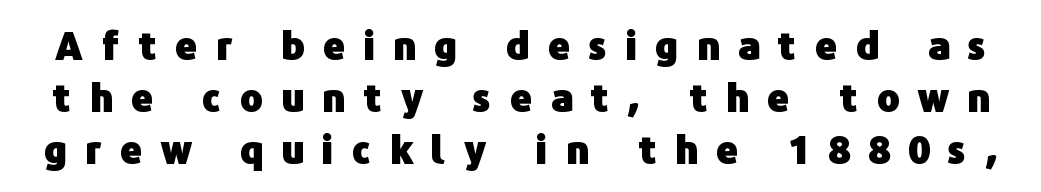
The image shows 38 px heavy sans-serif type, upright; set normal line spacing (1.37x), unusually wide letter spacing (+0.49 em), not underlined; low stroke contrast and a medium x-height.
